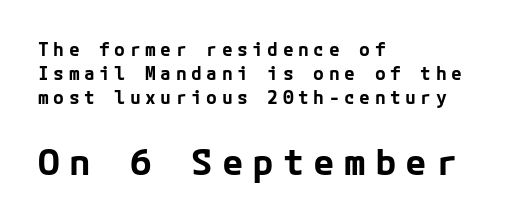
The image shows 36 px bold sans-serif type, upright; set left-aligned, normal line spacing (1.33x), unusually wide letter spacing (+0.25 em), not underlined; the second (bottom) block is 2.0x larger; low stroke contrast and a medium x-height.
